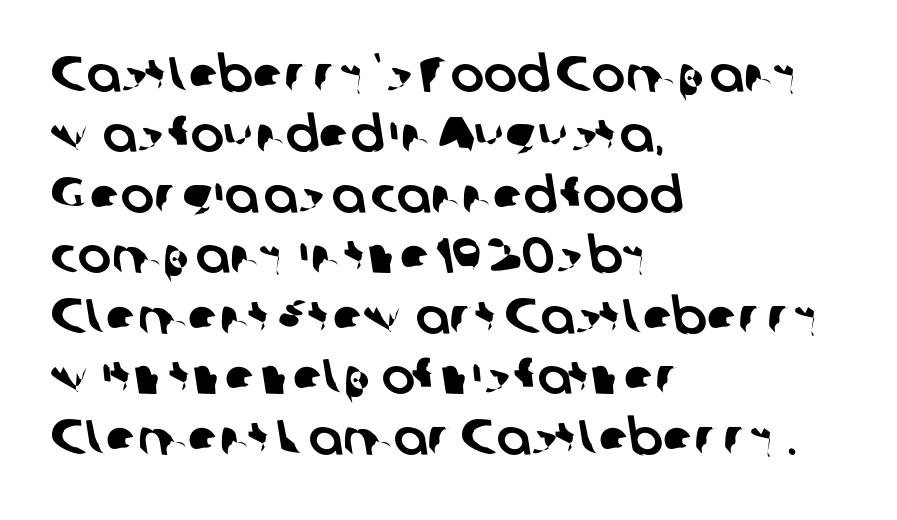
The image shows 50 px sans-serif type; set left-aligned, line spacing 1.21x, normal letter spacing, not underlined; low stroke contrast and a medium x-height.
